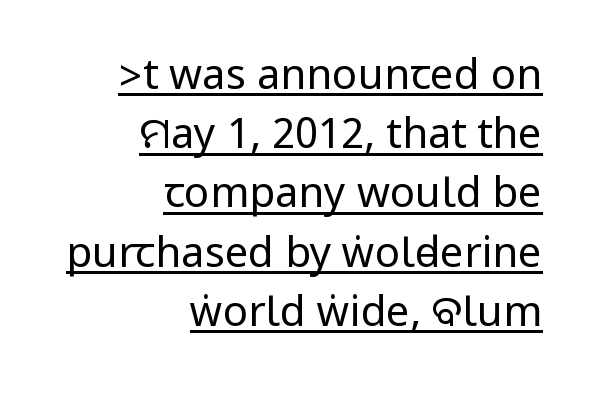
Q: Is the text bold? A: No.
Q: Is the text italic (slanted)? A: No, it is upright.
Q: Is the typeface a serif or a sans-serif typeface? A: Sans-serif.
Q: Is the text underlined? A: Yes.
Q: How is the paragraph aligned? A: Right-aligned.
Q: Is the spacing between letters normal or unusually wide? A: Normal.
Q: Is the spacing between lines tight, normal or loose? A: Normal.
Q: Width (condensed, normal, or wide)? A: Condensed.
Q: Stroke contrast? A: Low.
